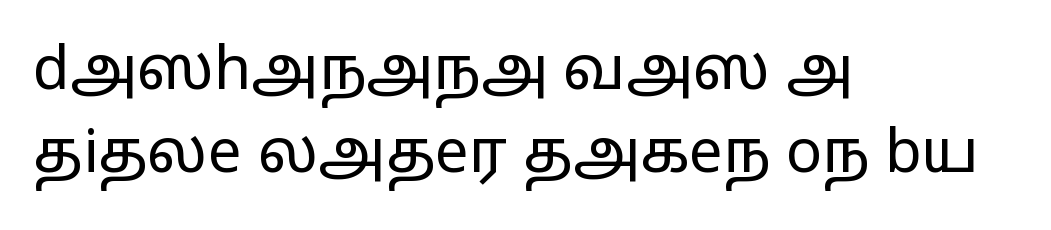
The image shows 60 px regular-weight, wide sans-serif type, upright; set left-aligned, normal line spacing (1.38x), normal letter spacing, not underlined; low stroke contrast and a medium x-height.
